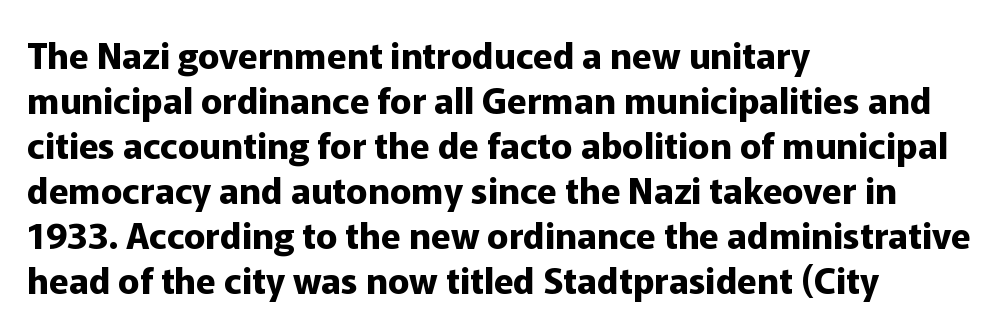
Q: Is the text bold? A: Yes.
Q: Is the text italic (slanted)? A: No, it is upright.
Q: Is the typeface a serif or a sans-serif typeface? A: Sans-serif.
Q: Is the text underlined? A: No.
Q: How is the paragraph aligned? A: Left-aligned.
Q: Is the spacing between letters normal or unusually wide? A: Normal.
Q: Is the spacing between lines tight, normal or loose? A: Normal.
Q: Width (condensed, normal, or wide)? A: Normal.
Q: Stroke contrast? A: Low.
Q: x-height? A: Medium.
Q: Monospaced? A: No.
